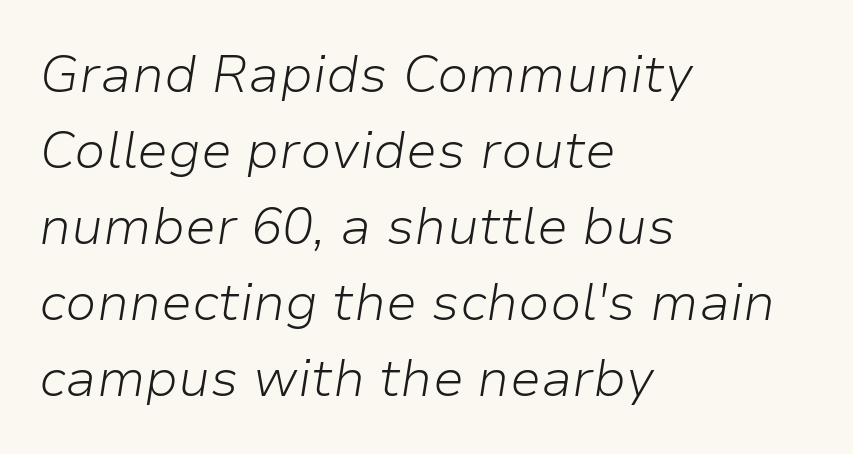
{"italic": "yes", "lean": "right", "slant_degrees": 9, "bold": "no", "weight": "light", "width": "normal", "stroke_contrast": "low", "x_height": "medium", "monospaced": "no", "underline": "no", "align": "left", "line_spacing": "normal", "line_spacing_ratio": 1.46, "letter_spacing": "normal", "letter_spacing_em": 0.0, "glyph_px": 52}
